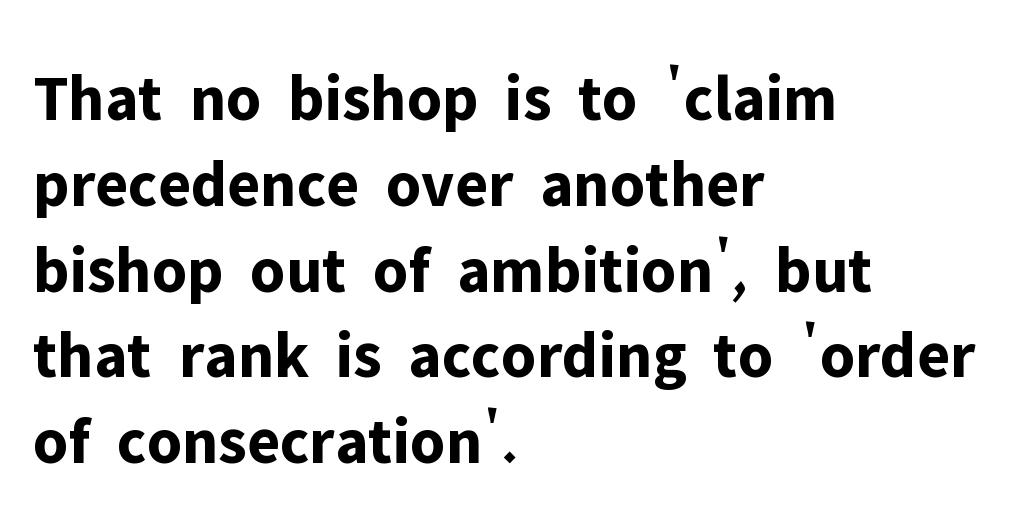
{"serif": "no", "italic": "no", "bold": "yes", "weight": "bold", "width": "normal", "stroke_contrast": "low", "x_height": "medium", "monospaced": "no", "underline": "no", "align": "left", "line_spacing": "normal", "line_spacing_ratio": 1.3, "letter_spacing": "normal", "letter_spacing_em": 0.0, "glyph_px": 66}
